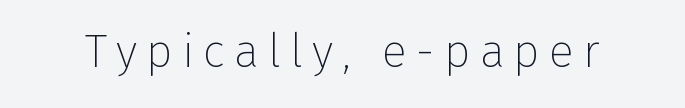
{"serif": "no", "italic": "no", "bold": "no", "weight": "thin", "width": "normal", "stroke_contrast": "low", "x_height": "medium", "monospaced": "no", "underline": "no", "glyph_px": 47}
